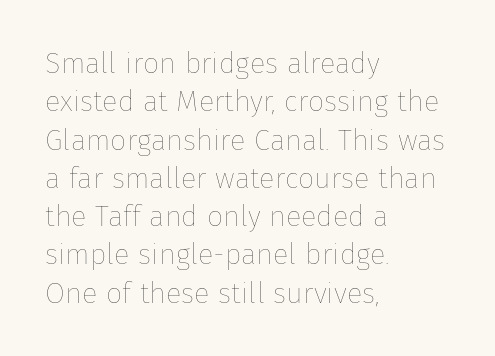
The image shows 29 px thin type, upright; set left-aligned, normal line spacing (1.32x), normal letter spacing, not underlined; low stroke contrast and a medium x-height.
